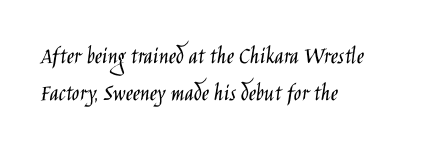
The image shows 25 px text type; set left-aligned, normal line spacing (1.49x), normal letter spacing, not underlined.
